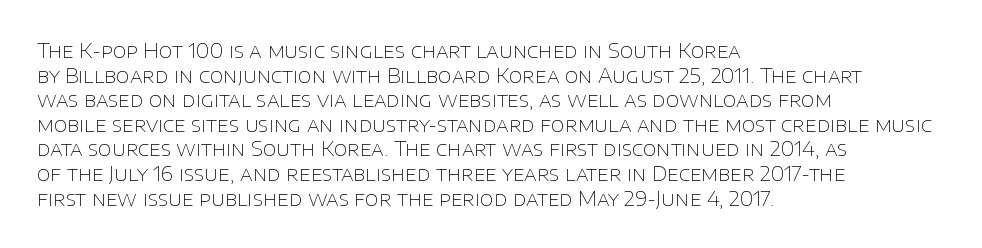
Q: Is the text bold? A: No.
Q: Is the text italic (slanted)? A: No, it is upright.
Q: Is the text underlined? A: No.
Q: How is the paragraph aligned? A: Left-aligned.
Q: Is the spacing between letters normal or unusually wide? A: Normal.
